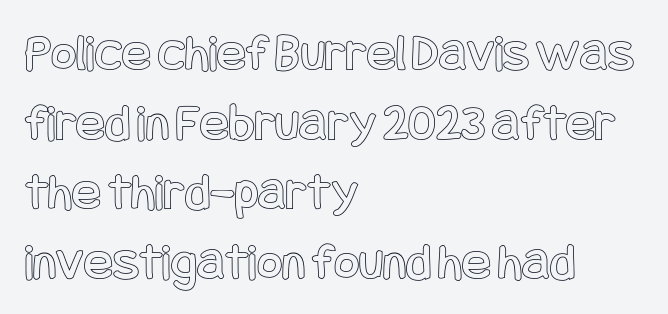
The image shows 54 px condensed type, upright; set left-aligned, normal line spacing (1.29x), normal letter spacing, not underlined; a large x-height.
